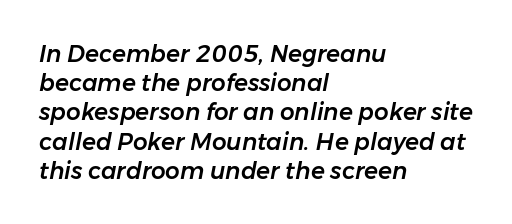
The image shows 23 px text type, italic (leaning right); set left-aligned, normal line spacing (1.27x), normal letter spacing, not underlined.
